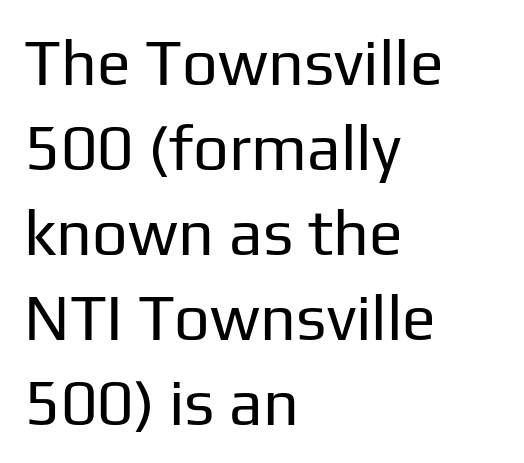
The lines in this sample share a left origin and differ only in where they stop. The zone under the glyphs is completely vacant. Is this a fixed-width face? No — the glyphs have proportional, varying widths. The face used here is a sans, in the tradition of grotesques and geometrics. A quiet, ordinary-to-light weight characterises the typeface. Ascenders rise straight up at ninety degrees.
